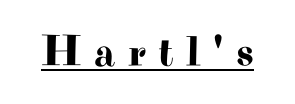
Do the characters align in a grid? No, the font is proportional. In terms of letterform style, serifs are clearly present. Honestly, the underline is the first thing you notice here. Vertical strokes here are truly vertical. Observe the wide spacing: letters keep a clear distance from each other.
